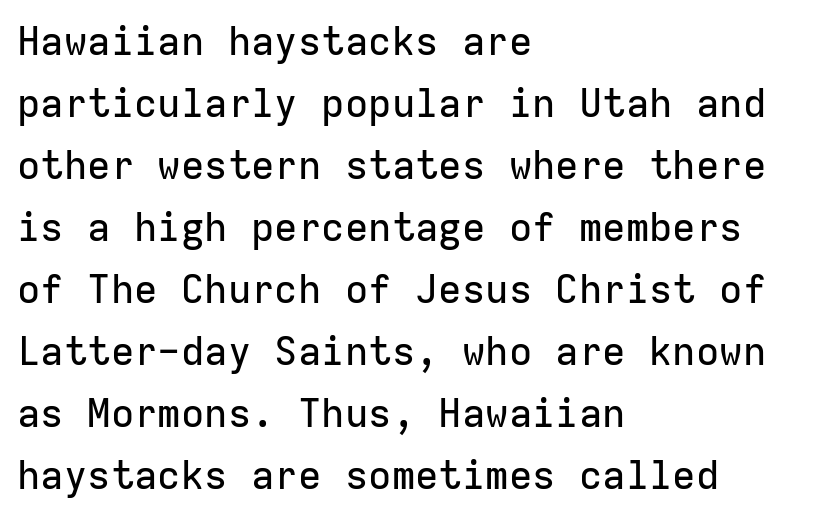
The image shows 39 px sans-serif type, upright, monospaced; set left-aligned, normal line spacing (1.59x), normal letter spacing, not underlined; low stroke contrast and a medium x-height.
